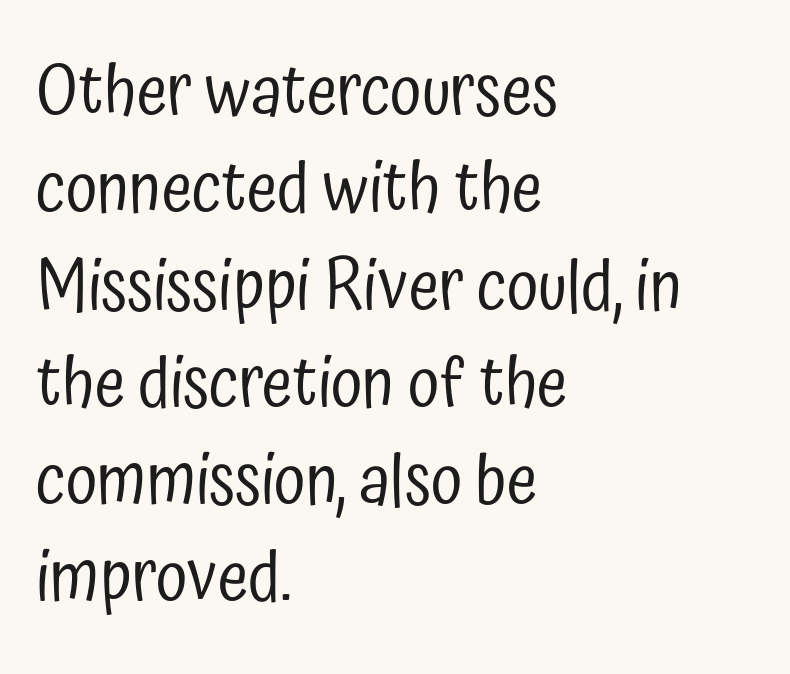
The letters stand straight up with perfectly vertical stems. Spacing verdict: proportional, widths tailored to each character. What stands out about the letter spacing? Nothing — it is the standard amount. The words here are not underlined. The designer went with a sans here, leaving each stem footless. Which margin do the lines hug? The left one — the right edge is uneven.
